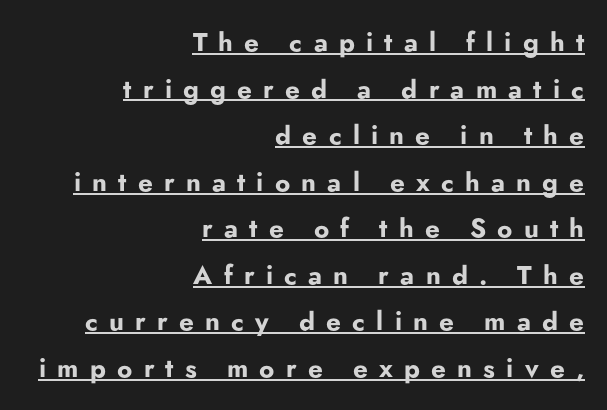
The image shows 26 px bold type, upright; set right-aligned, line spacing 1.79x, unusually wide letter spacing (+0.43 em), underlined.
